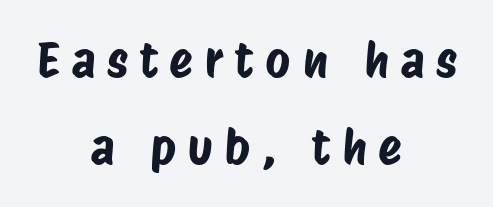
{"serif": "no", "width": "condensed", "stroke_contrast": "low", "x_height": "large", "monospaced": "no", "underline": "no", "align": "center", "line_spacing_ratio": 1.82, "letter_spacing": "wide", "letter_spacing_em": 0.25, "glyph_px": 48}
